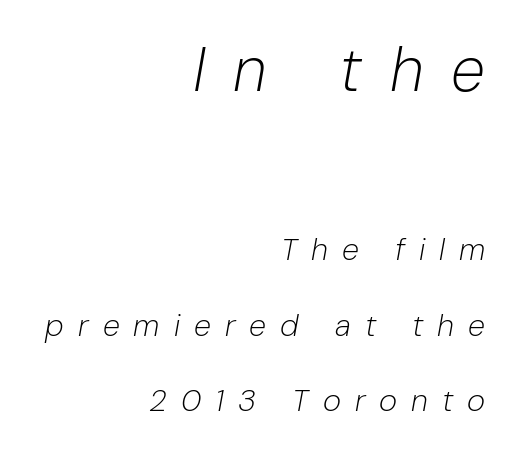
Baseline-to-baseline distance is far greater than the letter height. One-word summary of the alignment: right. The letters advance in unequal steps, a hallmark of proportional type. The typeface has the unassuming heft of standard copy or less. Which of the two is more prominent by size? The first, at the top. A bare baseline throughout the passage.
